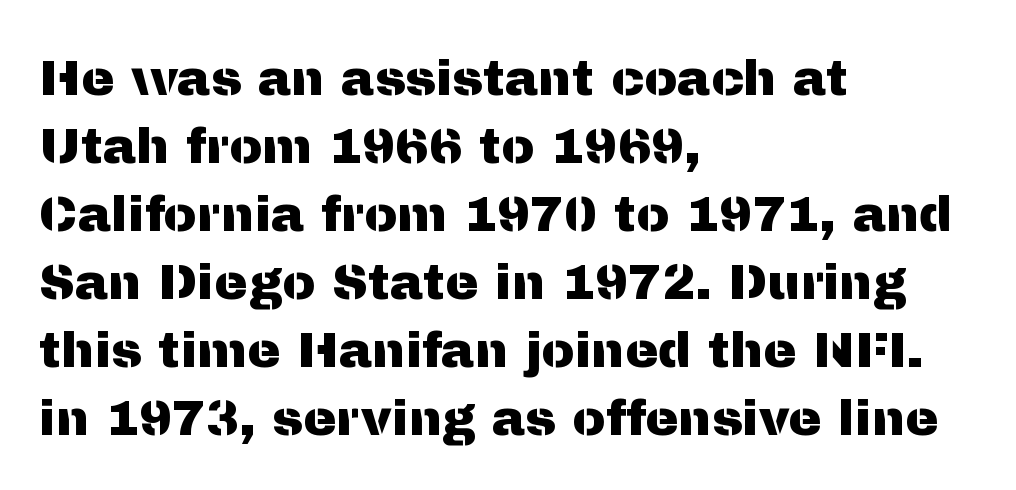
Q: Is the text italic (slanted)? A: No, it is upright.
Q: Is the typeface a serif or a sans-serif typeface? A: Sans-serif.
Q: Is the text underlined? A: No.
Q: How is the paragraph aligned? A: Left-aligned.
Q: Is the spacing between letters normal or unusually wide? A: Normal.
Q: Is the spacing between lines tight, normal or loose? A: Normal.
Q: Width (condensed, normal, or wide)? A: Normal.
Q: Stroke contrast? A: Medium.
Q: x-height? A: Medium.
Q: Monospaced? A: No.
